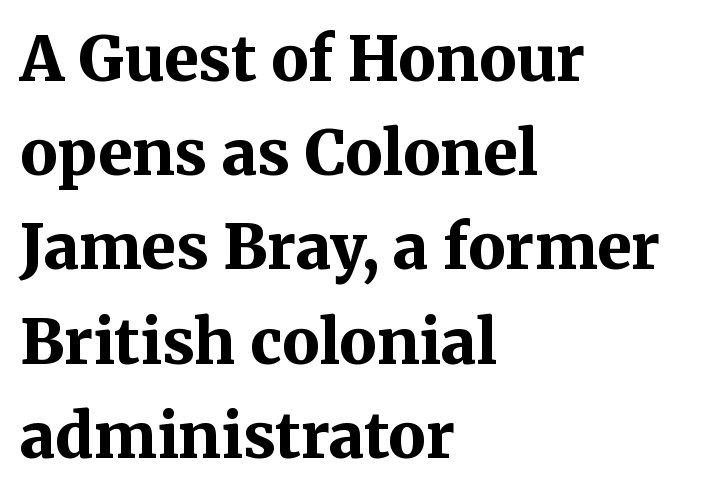
{"serif": "yes", "italic": "no", "bold": "yes", "weight": "bold", "width": "normal", "stroke_contrast": "medium", "x_height": "medium", "monospaced": "no", "underline": "no", "align": "left", "line_spacing": "normal", "line_spacing_ratio": 1.52, "letter_spacing": "normal", "letter_spacing_em": 0.0, "glyph_px": 62}
